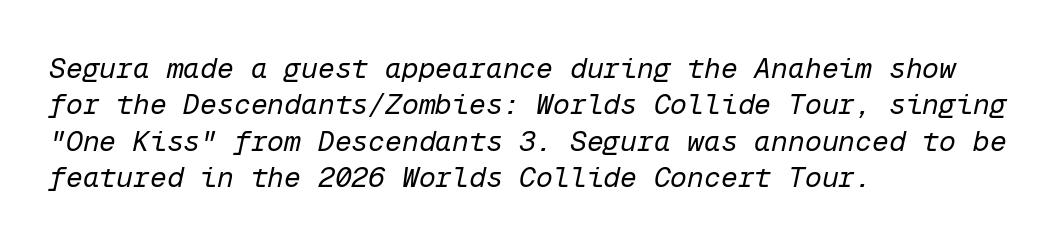
The zone under the glyphs is completely vacant. Every character here occupies the same horizontal width, giving the sample a typewriter-like rhythm. Successive baselines arrive at the customary interval. The letters are slanted; this is an italic face.
